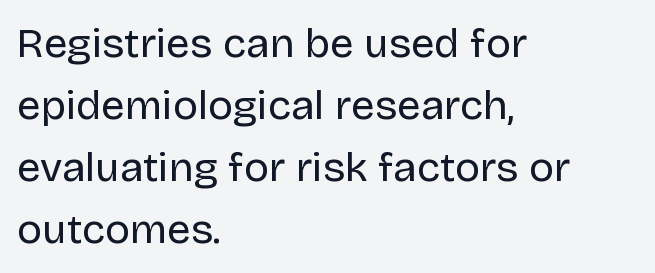
{"serif": "no", "italic": "no", "bold": "no", "weight": "regular", "width": "normal", "stroke_contrast": "low", "x_height": "large", "monospaced": "no", "underline": "no", "align": "left", "line_spacing": "normal", "line_spacing_ratio": 1.48, "letter_spacing": "normal", "letter_spacing_em": 0.0, "glyph_px": 42}
